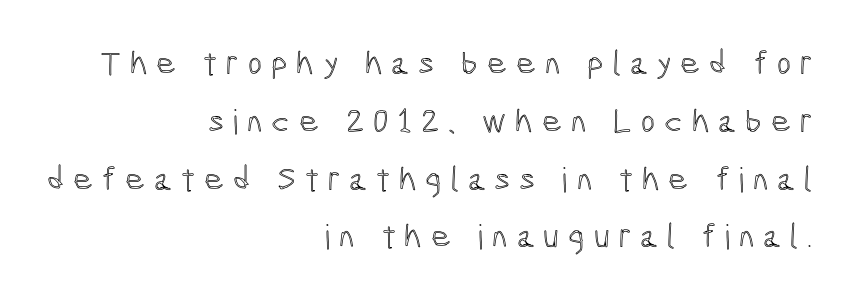
Q: Is the text italic (slanted)? A: No, it is upright.
Q: Is the text underlined? A: No.
Q: How is the paragraph aligned? A: Right-aligned.
Q: Is the spacing between letters normal or unusually wide? A: Unusually wide.
Q: Is the spacing between lines tight, normal or loose? A: Normal.
Q: Width (condensed, normal, or wide)? A: Condensed.
Q: x-height? A: Medium.
Q: Monospaced? A: No.
